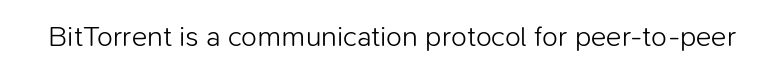
Type without underlining. Are there feet on the stems? There aren't — it's a sans. Spacing verdict: proportional, widths tailored to each character. The letterforms sit shoulder to shoulder at normal distance. The specimen reads as upright at a glance. The strokes carry an ordinary text weight at most.
